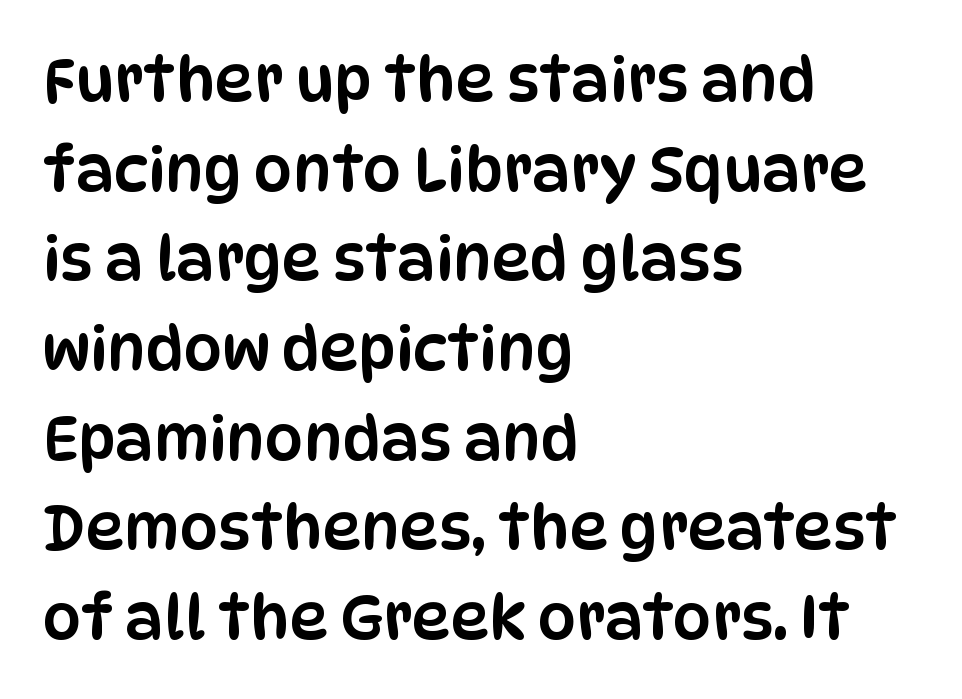
The image shows 61 px condensed sans-serif type, upright; set left-aligned, normal line spacing (1.47x), normal letter spacing, not underlined; low stroke contrast and a large x-height.
